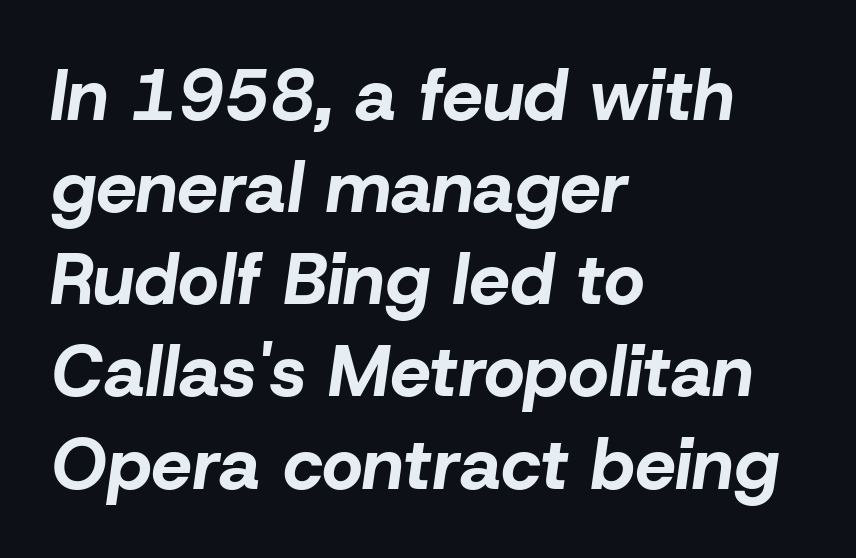
The image shows 72 px bold type, italic (leaning right); set left-aligned, normal line spacing (1.28x), normal letter spacing, not underlined; low stroke contrast and a medium x-height.
